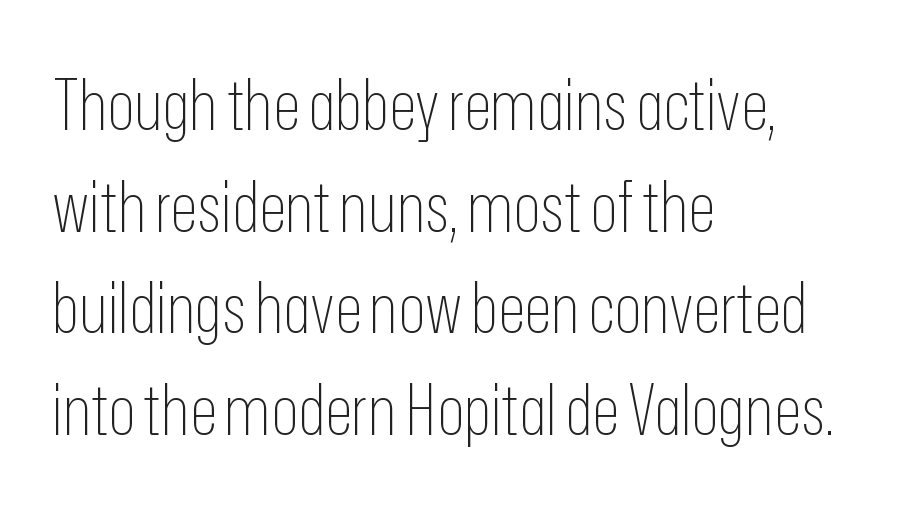
The image shows 71 px thin, condensed sans-serif type, upright; set left-aligned, normal line spacing (1.43x), normal letter spacing, not underlined; low stroke contrast and a medium x-height.
